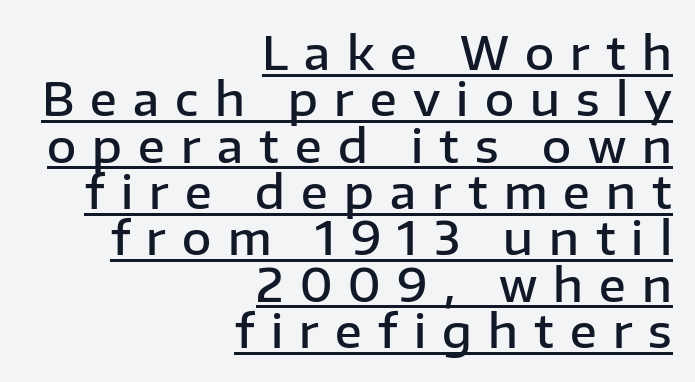
{"serif": "no", "italic": "no", "bold": "semi", "weight": "semibold", "width": "normal", "stroke_contrast": "low", "x_height": "medium", "monospaced": "no", "underline": "yes", "align": "right", "line_spacing": "tight", "line_spacing_ratio": 1.03, "letter_spacing": "wide", "letter_spacing_em": 0.36, "glyph_px": 45}
